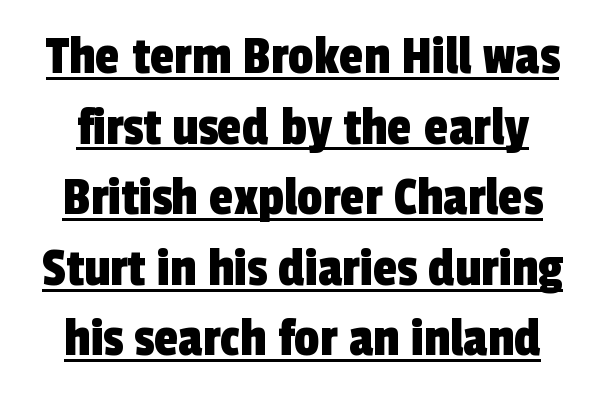
{"serif": "no", "width": "condensed", "x_height": "medium", "monospaced": "no", "underline": "yes", "line_spacing": "normal", "line_spacing_ratio": 1.26, "letter_spacing": "normal", "letter_spacing_em": 0.0, "glyph_px": 56}
